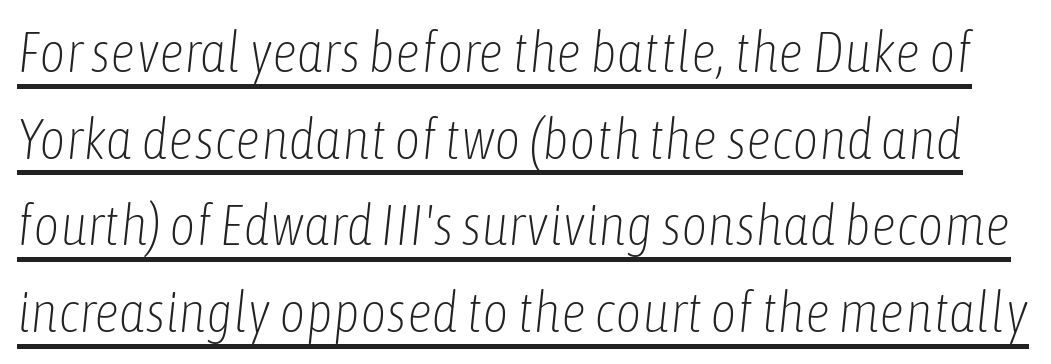
{"italic": "yes", "lean": "right", "slant_degrees": 6, "bold": "no", "weight": "light", "width": "condensed", "stroke_contrast": "low", "x_height": "medium", "monospaced": "no", "underline": "yes", "line_spacing": "normal", "line_spacing_ratio": 1.52, "letter_spacing": "normal", "letter_spacing_em": 0.0, "glyph_px": 57}
